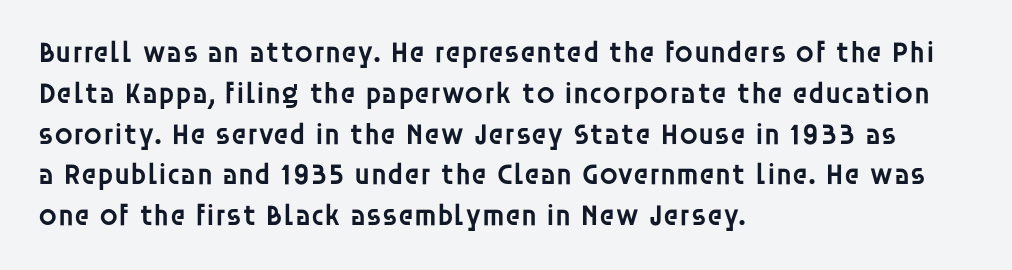
Q: Is the text bold? A: Semi-bold.
Q: Is the text italic (slanted)? A: No, it is upright.
Q: Is the typeface a serif or a sans-serif typeface? A: Sans-serif.
Q: Is the text underlined? A: No.
Q: How is the paragraph aligned? A: Left-aligned.
Q: Is the spacing between letters normal or unusually wide? A: Normal.
Q: Is the spacing between lines tight, normal or loose? A: Normal.
Q: Width (condensed, normal, or wide)? A: Normal.
Q: Stroke contrast? A: Low.
Q: x-height? A: Large.
Q: Monospaced? A: No.
